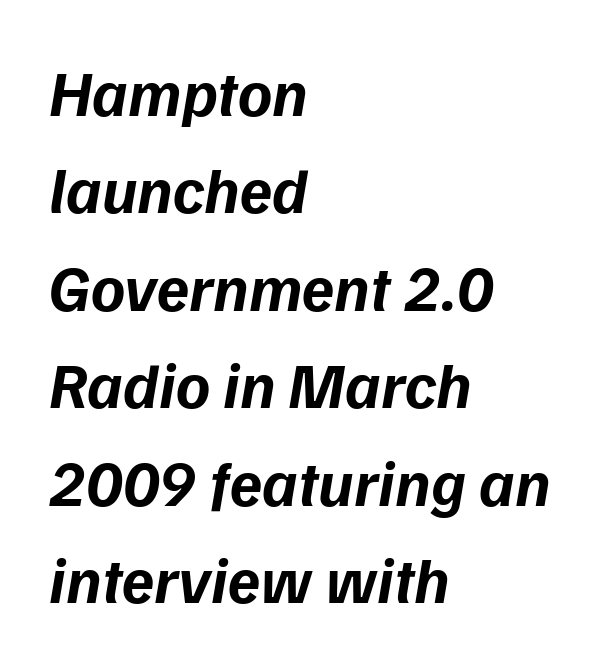
The image shows 65 px bold type, italic (leaning right); set left-aligned, normal line spacing (1.5x), normal letter spacing, not underlined; low stroke contrast and a medium x-height.
